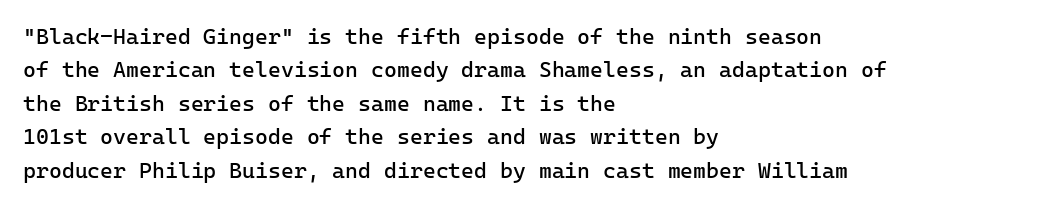
Summary of vertical rhythm: regular, with standard interline spacing. No extra ink here — the face is not bold. Quick note: not italic, upright. Horizontal alignment here is leftward, the default for most running prose.
